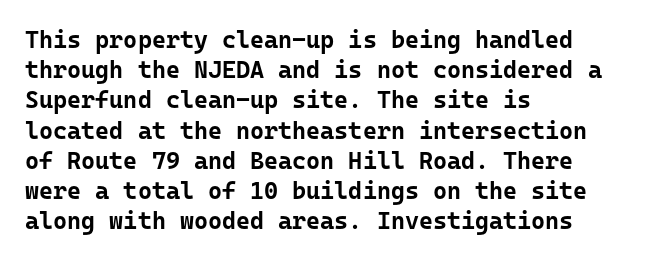
The image shows 24 px bold type, upright; set left-aligned, normal line spacing (1.26x), normal letter spacing, not underlined.
